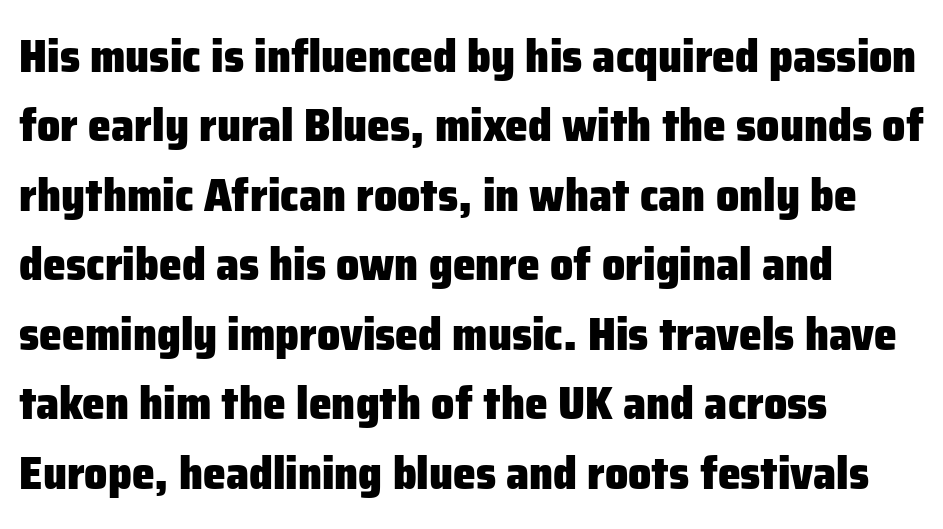
Left-aligned paragraph, ragged on the right. Leading: standard. Letters rest on an invisible, unmarked baseline. Does the weight exceed regular? Yes, all the way to bold. The lettering stays uniformly vertical, giving the passage a roman look. In terms of letterspacing, this is plain default setting.
